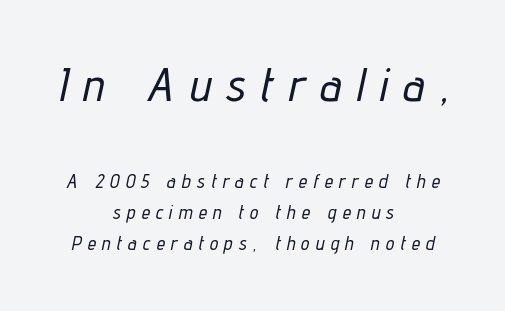
{"italic": "yes", "lean": "right", "slant_degrees": 12, "width": "condensed", "stroke_contrast": "low", "x_height": "medium", "monospaced": "no", "underline": "no", "align": "center", "line_spacing": "normal", "line_spacing_ratio": 1.63, "letter_spacing": "wide", "letter_spacing_em": 0.33, "larger_block": "first", "size_ratio": 2.47, "glyph_px": 47}
